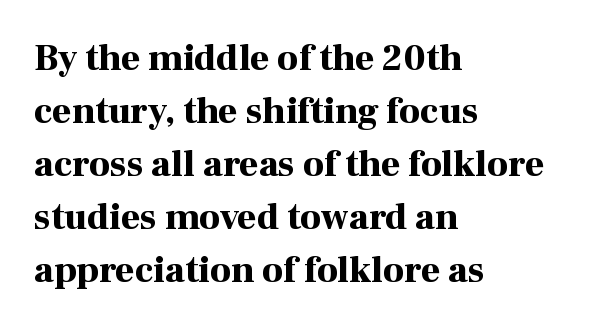
{"serif": "yes", "italic": "no", "bold": "yes", "weight": "bold", "width": "normal", "stroke_contrast": "high", "x_height": "medium", "monospaced": "no", "underline": "no", "align": "left", "line_spacing": "normal", "line_spacing_ratio": 1.43, "letter_spacing": "normal", "letter_spacing_em": 0.0, "glyph_px": 37}
